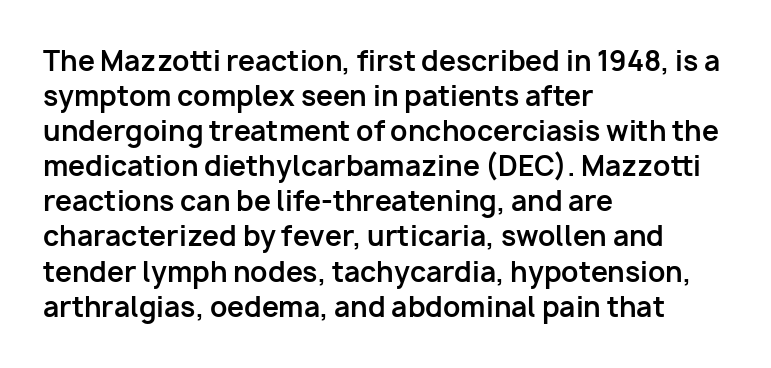
Is there much room between lines? A standard amount, neither cramped nor airy. Emphasis by weight is at full strength: bold. Each word holds together tightly as a unit, with standard inter-letter gaps. Rule under the text: the space is simply empty. Style check: upright. Does the copy run flush right? No — it runs flush left.
